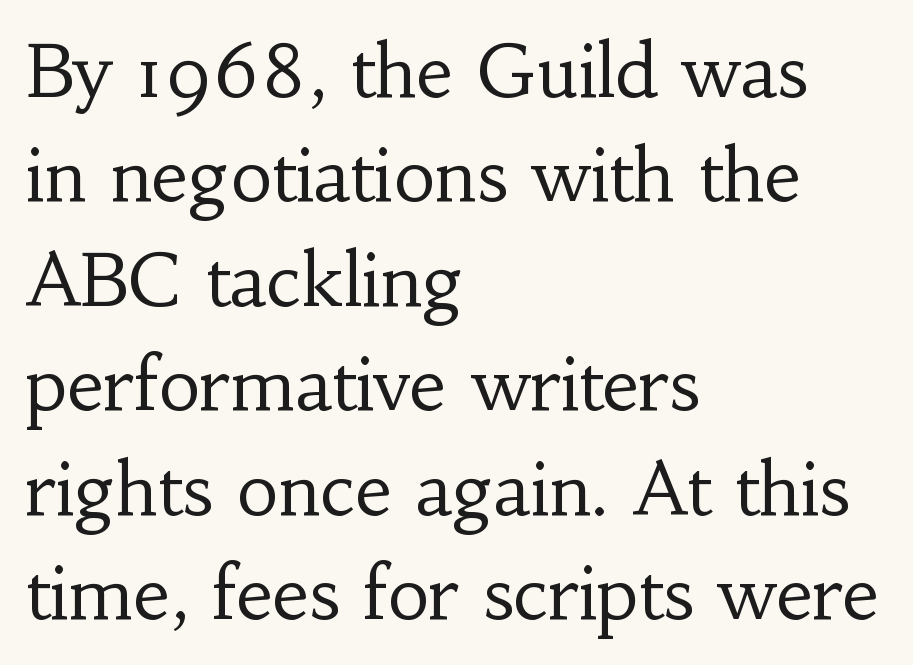
{"serif": "yes", "italic": "no", "bold": "no", "weight": "regular", "width": "normal", "stroke_contrast": "low", "x_height": "small", "monospaced": "no", "underline": "no", "align": "left", "line_spacing": "normal", "line_spacing_ratio": 1.45, "letter_spacing": "normal", "letter_spacing_em": 0.0, "glyph_px": 72}
